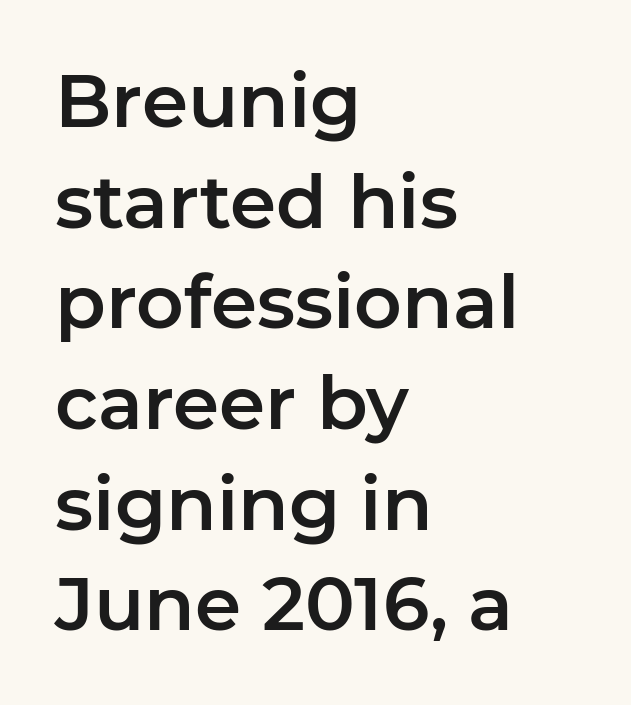
Q: Is the text italic (slanted)? A: No, it is upright.
Q: Is the typeface a serif or a sans-serif typeface? A: Sans-serif.
Q: Is the text underlined? A: No.
Q: How is the paragraph aligned? A: Left-aligned.
Q: Is the spacing between letters normal or unusually wide? A: Normal.
Q: Is the spacing between lines tight, normal or loose? A: Normal.
Q: Width (condensed, normal, or wide)? A: Normal.
Q: Stroke contrast? A: Low.
Q: x-height? A: Medium.
Q: Monospaced? A: No.
